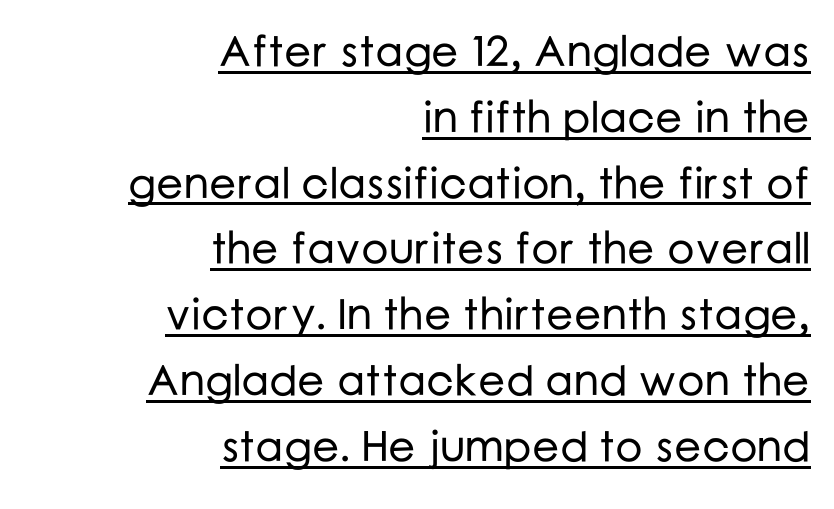
The image shows 43 px sans-serif type, upright; set right-aligned, normal line spacing (1.53x), normal letter spacing, underlined; low stroke contrast and a medium x-height.
